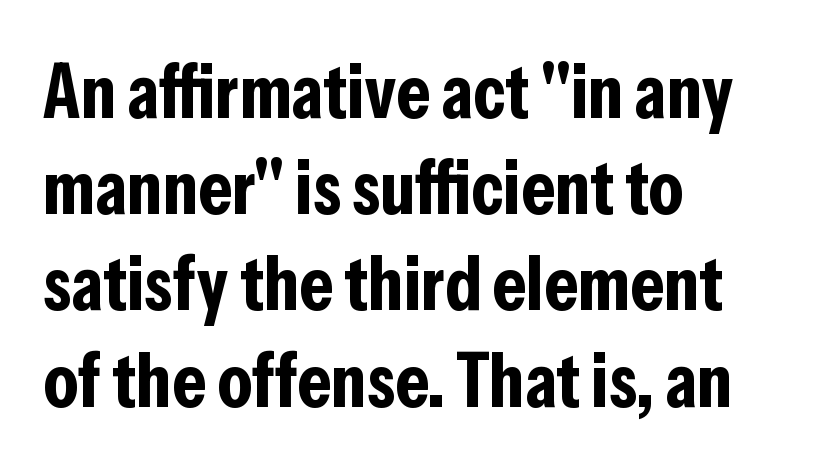
Typesetter's note: full bold, strokes at maximum text heaviness. This rendering features lettering with no underline. Does extra space separate the letters? No, they use regular spacing. The letters carry no serifs — their stems end cleanly without finishing strokes. Quick note: not italic, upright.
